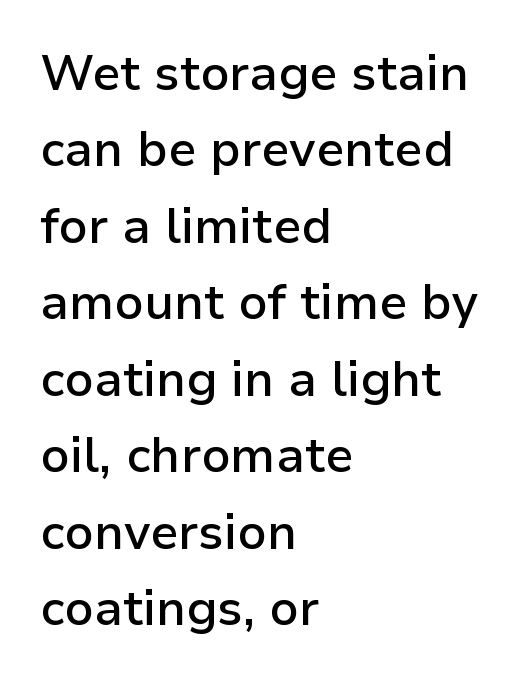
{"serif": "no", "italic": "no", "bold": "semi", "weight": "semibold", "width": "normal", "stroke_contrast": "low", "x_height": "medium", "monospaced": "no", "underline": "no", "align": "left", "line_spacing": "normal", "line_spacing_ratio": 1.56, "letter_spacing": "normal", "letter_spacing_em": 0.0, "glyph_px": 49}
